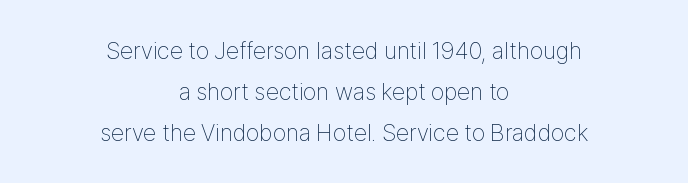
Weight: not bold — regular or lighter. Is there much room between lines? A standard amount, neither cramped nor airy. Every row of glyphs is offset so its center matches the block's center. This rendering features lettering with no underline. When letters stand straight like this, we call the style roman or upright. Nobody touched the tracking dial on this one.
